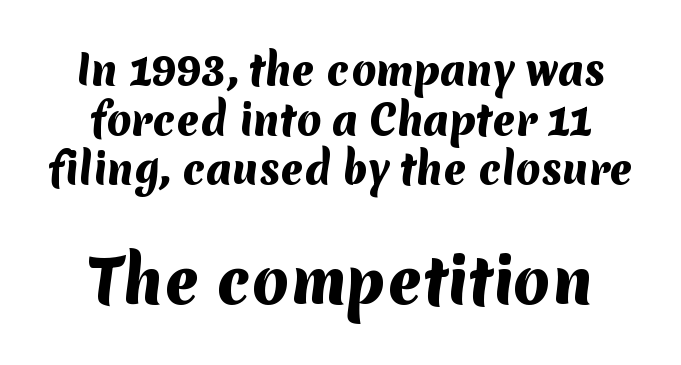
The image shows 60 px heavy sans-serif type; set centered, line spacing 1.24x, normal letter spacing, not underlined; the second (bottom) block is 1.5x larger; medium stroke contrast and a medium x-height.
